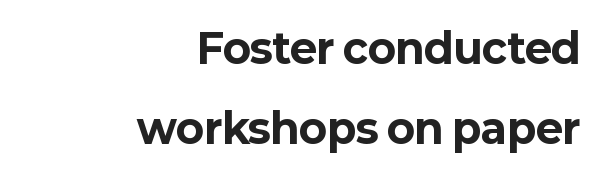
{"serif": "no", "italic": "no", "bold": "yes", "weight": "bold", "width": "normal", "stroke_contrast": "low", "x_height": "medium", "monospaced": "no", "underline": "no", "align": "right", "line_spacing": "loose", "line_spacing_ratio": 1.94, "letter_spacing": "normal", "letter_spacing_em": 0.0, "glyph_px": 41}
